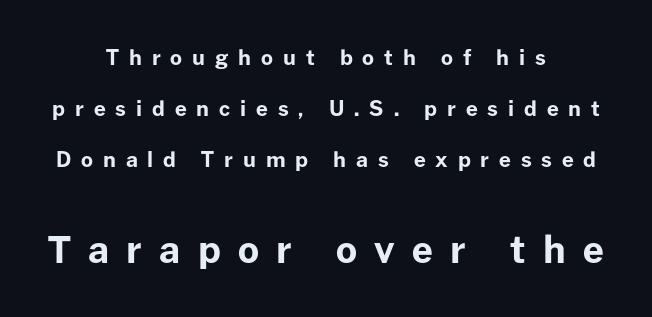
The image shows 37 px bold sans-serif type, upright; set centered, loose line spacing (2.44x), unusually wide letter spacing (+0.47 em), not underlined; the second (bottom) block is 1.76x larger; low stroke contrast and a medium x-height.
